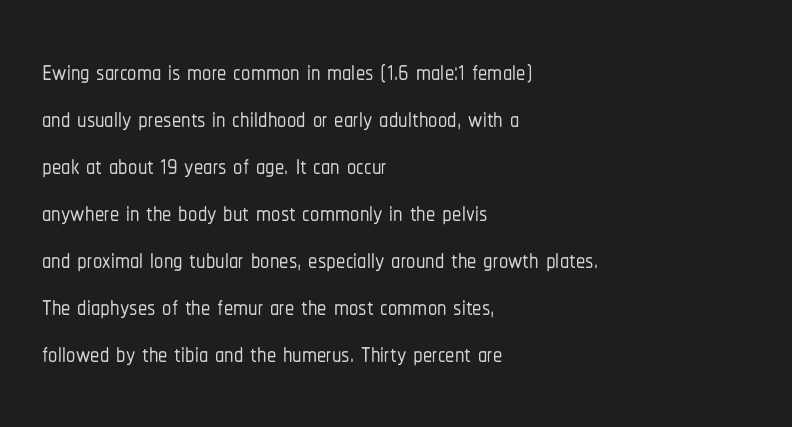
Spacing between characters is what you'd get straight out of the box. Looks like regular typesetting: each glyph gets only the width it needs. The lettering holds an erect, upright posture throughout. Successive baselines arrive at the customary interval. Observe the absence of serifs on each vertical stroke in this sample. These lines are set flush left with a ragged right edge.
